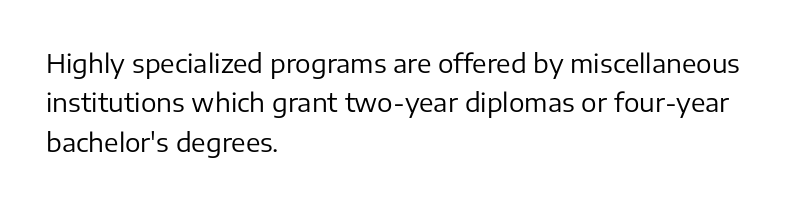
{"italic": "no", "bold": "no", "underline": "no", "align": "left", "line_spacing": "normal", "line_spacing_ratio": 1.51, "letter_spacing": "normal", "letter_spacing_em": 0.0, "glyph_px": 26}
